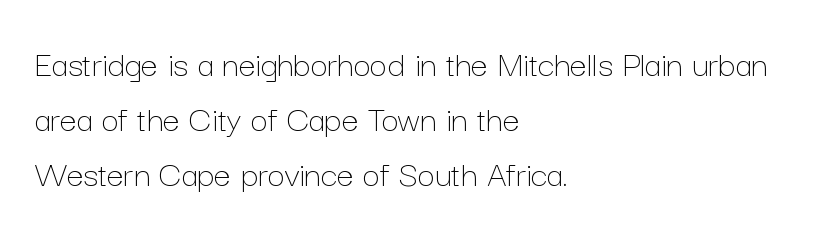
Q: Is the text bold? A: No.
Q: Is the text italic (slanted)? A: No, it is upright.
Q: Is the text underlined? A: No.
Q: How is the paragraph aligned? A: Left-aligned.
Q: Is the spacing between letters normal or unusually wide? A: Normal.
Q: Is the spacing between lines tight, normal or loose? A: Normal.
Q: Width (condensed, normal, or wide)? A: Normal.
Q: Stroke contrast? A: Low.
Q: x-height? A: Medium.
Q: Monospaced? A: No.
